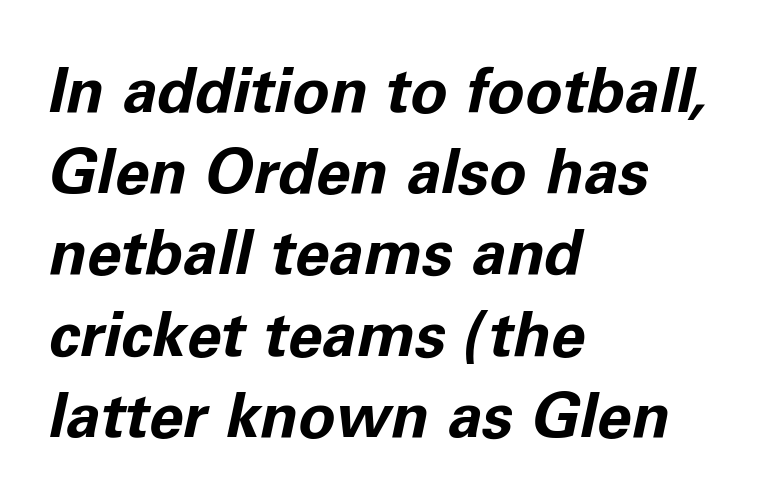
The image shows 62 px bold type, italic (leaning right); set left-aligned, normal line spacing (1.31x), normal letter spacing, not underlined; low stroke contrast and a medium x-height.
